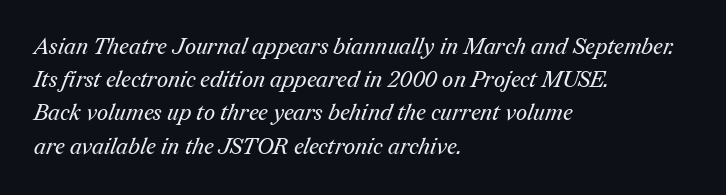
Q: Is the text bold? A: No.
Q: Is the text underlined? A: No.
Q: How is the paragraph aligned? A: Left-aligned.
Q: Is the spacing between letters normal or unusually wide? A: Normal.
Q: Is the spacing between lines tight, normal or loose? A: Normal.
